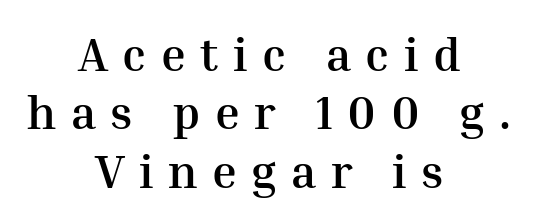
The image shows 47 px semibold serif type, upright; set centered, line spacing 1.24x, unusually wide letter spacing (+0.31 em), not underlined; medium stroke contrast and a medium x-height.
